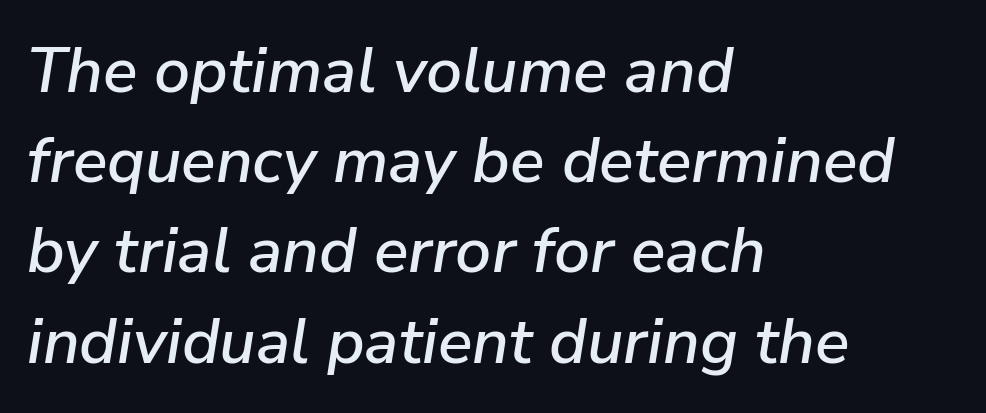
The image shows 64 px text type, italic (leaning right); set left-aligned, normal line spacing (1.41x), normal letter spacing, not underlined; low stroke contrast and a medium x-height.
